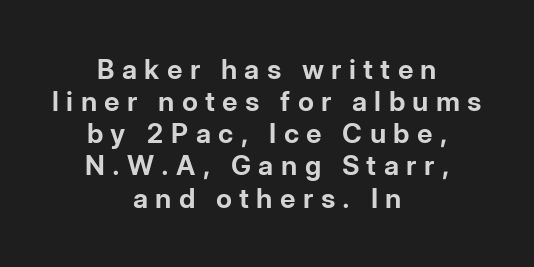
{"italic": "no", "bold": "yes", "underline": "no", "align": "center", "line_spacing_ratio": 1.19, "letter_spacing": "wide", "letter_spacing_em": 0.27, "glyph_px": 27}
